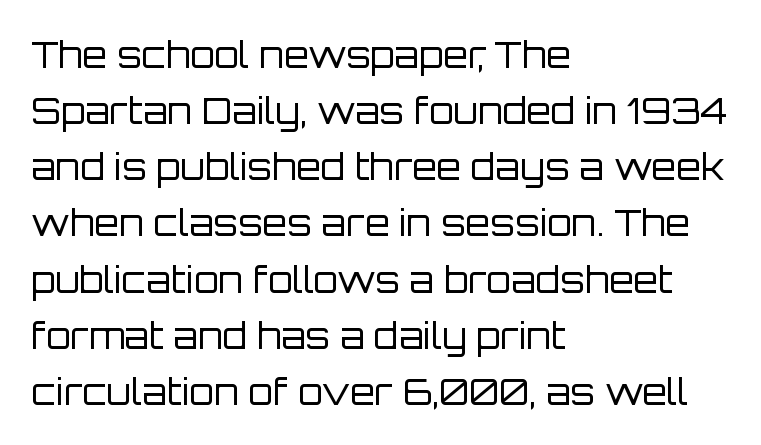
The glyphs in this specimen are sans serif. Every row of glyphs begins at an identical x-position on the left. You could not count columns in this text — the font is proportionally spaced. This sample keeps an unexceptional amount of space between lines. The gap between lines stays unmarked.
